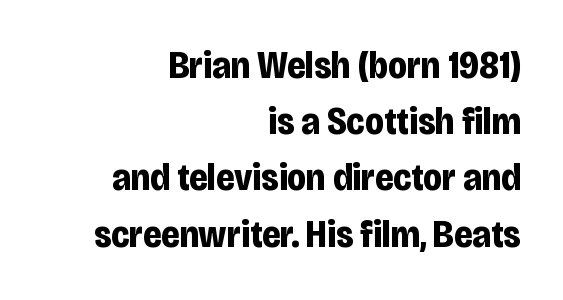
Q: Is the text bold? A: Yes.
Q: Is the text italic (slanted)? A: No, it is upright.
Q: Is the typeface a serif or a sans-serif typeface? A: Sans-serif.
Q: Is the text underlined? A: No.
Q: How is the paragraph aligned? A: Right-aligned.
Q: Is the spacing between letters normal or unusually wide? A: Normal.
Q: Is the spacing between lines tight, normal or loose? A: Normal.
Q: Width (condensed, normal, or wide)? A: Condensed.
Q: Stroke contrast? A: Low.
Q: x-height? A: Large.
Q: Monospaced? A: No.
